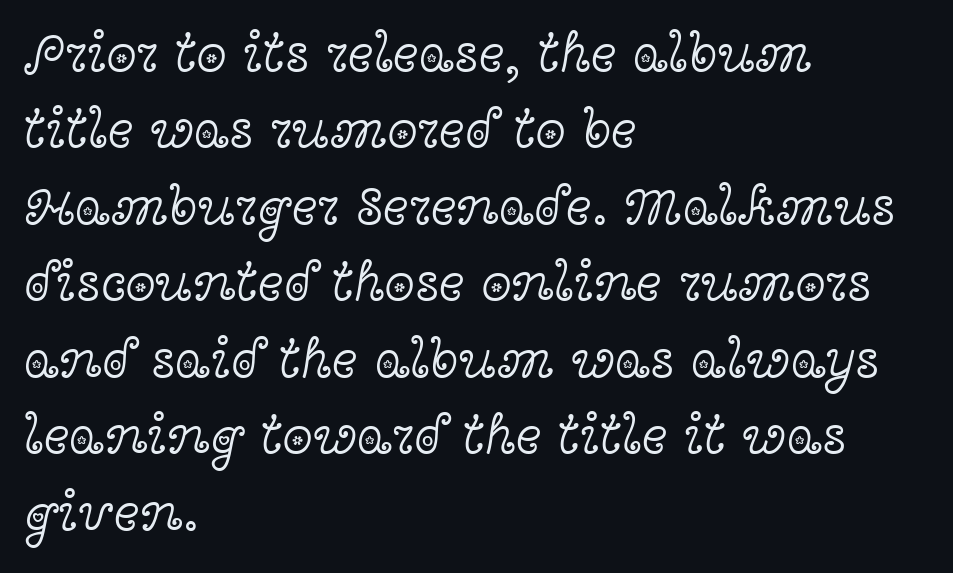
{"serif": "yes", "bold": "no", "weight": "light", "width": "wide", "x_height": "medium", "monospaced": "no", "underline": "no", "align": "left", "line_spacing": "normal", "line_spacing_ratio": 1.39, "letter_spacing": "normal", "letter_spacing_em": 0.0, "glyph_px": 55}
